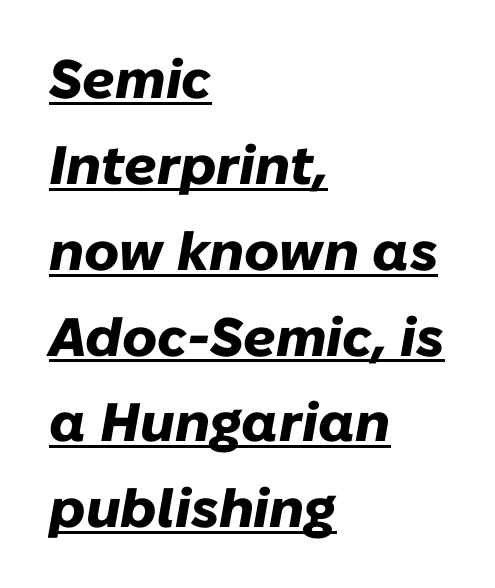
Notice how the passage keeps a crisp vertical edge on the left only. The face used here is proportionally spaced, like ordinary book or web type. Caption: standard tracking, unaltered. Summary of weight: heavy, a full bold.
